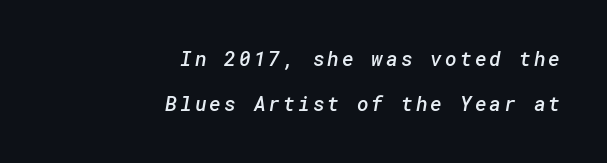
The image shows 20 px text type; set right-aligned, loose line spacing (2.23x), not underlined.
